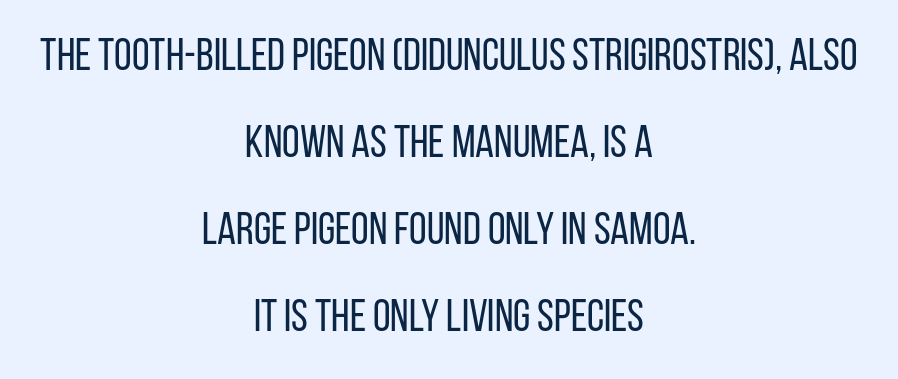
The image shows 45 px regular-weight, condensed sans-serif type, upright; set centered, loose line spacing (1.93x), normal letter spacing, not underlined; low stroke contrast and a large x-height.
